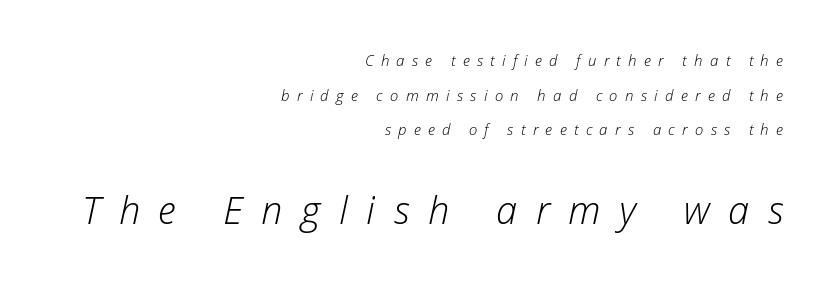
Visually the block forms a straight wall on the right and a jagged coastline on the left. Is this a fixed-width face? No — the glyphs have proportional, varying widths. Descenders are the only things crossing below the line. Characters are canted at an angle relative to the baseline's perpendicular. The weight tops out at a normal text grade.
